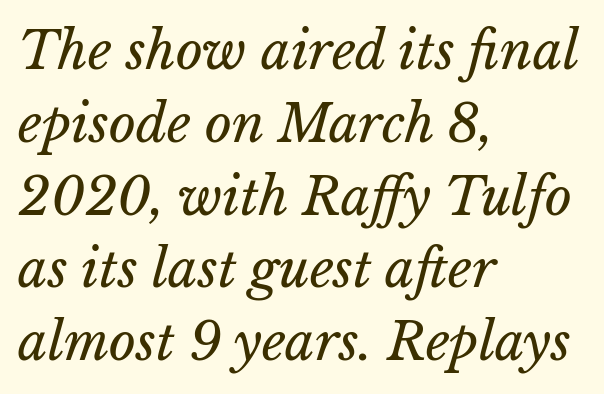
{"bold": "no", "weight": "regular", "width": "normal", "stroke_contrast": "low", "x_height": "medium", "monospaced": "no", "underline": "no", "align": "left", "line_spacing": "normal", "line_spacing_ratio": 1.4, "letter_spacing": "normal", "letter_spacing_em": 0.0, "glyph_px": 52}
